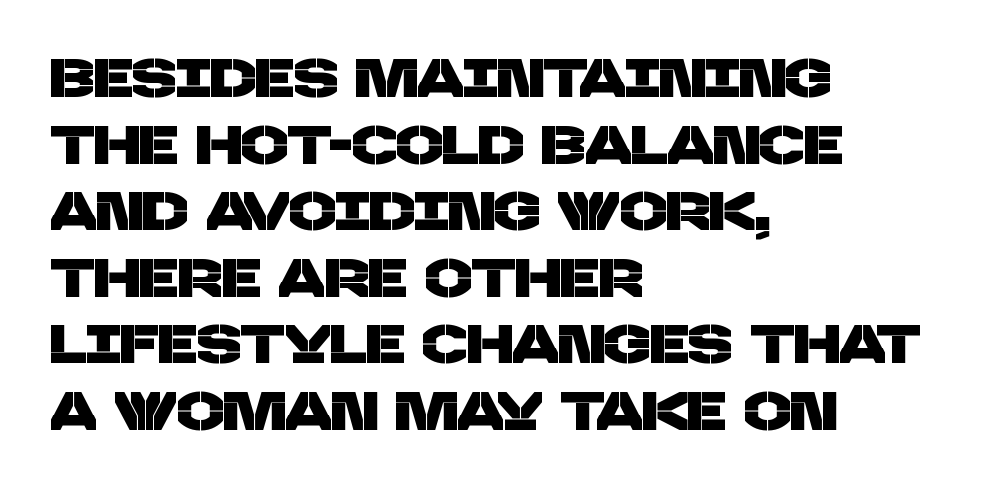
Q: Is the typeface a serif or a sans-serif typeface? A: Sans-serif.
Q: Is the text underlined? A: No.
Q: How is the paragraph aligned? A: Left-aligned.
Q: Is the spacing between letters normal or unusually wide? A: Normal.
Q: Width (condensed, normal, or wide)? A: Normal.
Q: Stroke contrast? A: Low.
Q: x-height? A: Large.
Q: Monospaced? A: No.
